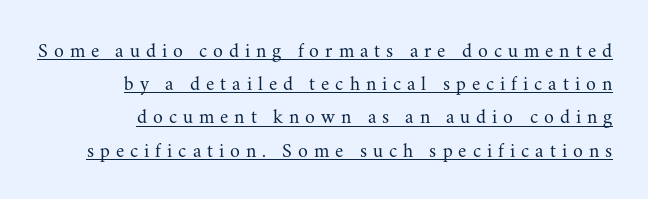
Is there any slant? The stems are plumb. Regular leading. Words appear elongated and porous because spacing is wide. The lettering is marked with a stroke running underneath it. Think standard paragraph weight, or any step lighter than that.
